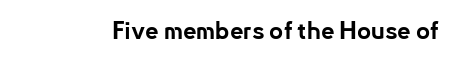
What stands out about the letter spacing? Nothing — it is the standard amount. Upright lettering throughout. Bold? Absolutely — the strokes are thick and heavy. The glyphs are unaccompanied by any horizontal stroke below them.
